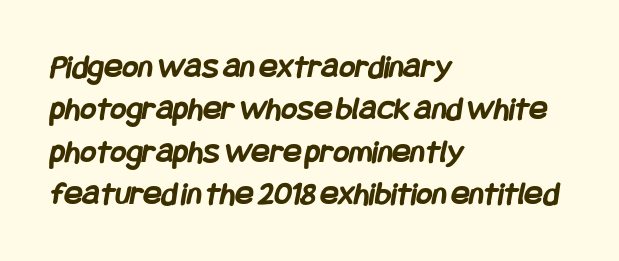
The gaps between neighbouring characters are ordinary and unremarkable. Evenly set lines give the paragraph a standard silhouette. The rendering uses a bold face; every stroke is thick and dark. The strip under each line holds only bare page. Grotesque or geometric, the face here clearly has no serifs. The lines in this sample share a left origin and differ only in where they stop.
